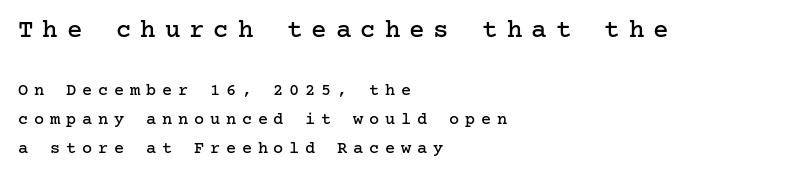
The image shows 26 px text type, upright; set left-aligned, normal line spacing (1.7x), unusually wide letter spacing (+0.34 em), not underlined; the first (top) block is 1.53x larger.
